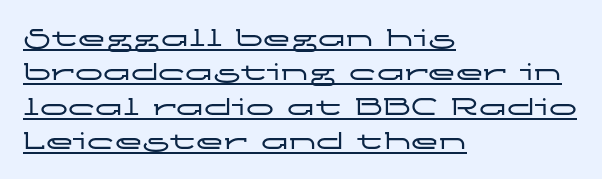
The image shows 28 px wide sans-serif type, upright; set left-aligned, line spacing 1.23x, normal letter spacing, underlined; low stroke contrast and a medium x-height.
